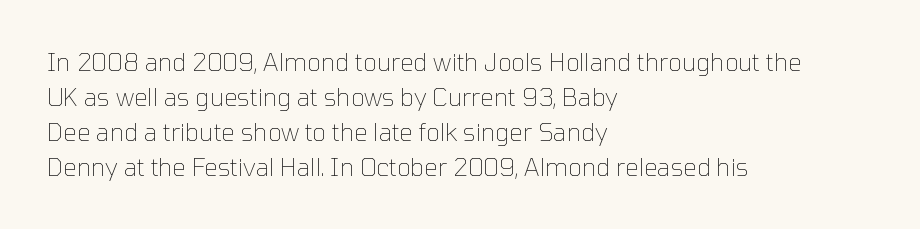
No word sits above an underline. This is the regular roman posture of the typeface. The lines in this sample share a left origin and differ only in where they stop. Successive baselines arrive at the customary interval.
